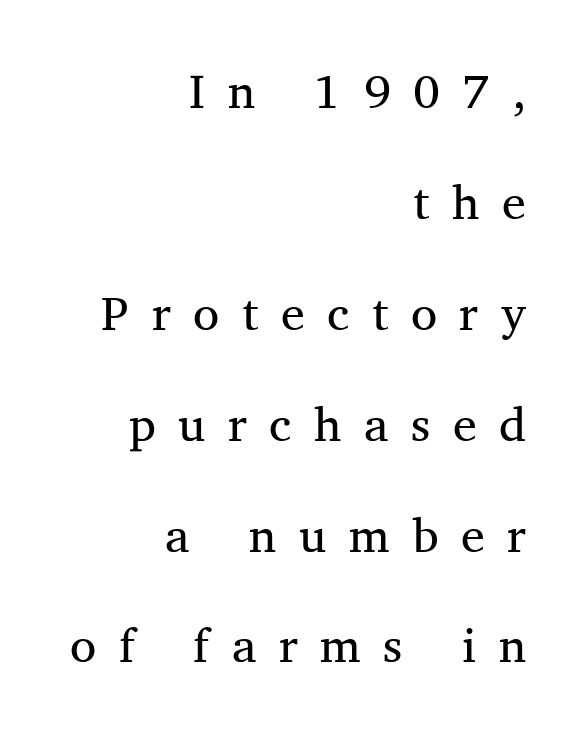
Q: Is the text bold? A: No.
Q: Is the text italic (slanted)? A: No, it is upright.
Q: Is the typeface a serif or a sans-serif typeface? A: Serif.
Q: Is the text underlined? A: No.
Q: How is the paragraph aligned? A: Right-aligned.
Q: Is the spacing between letters normal or unusually wide? A: Unusually wide.
Q: Is the spacing between lines tight, normal or loose? A: Loose.
Q: Width (condensed, normal, or wide)? A: Normal.
Q: Stroke contrast? A: Medium.
Q: x-height? A: Medium.
Q: Monospaced? A: No.
